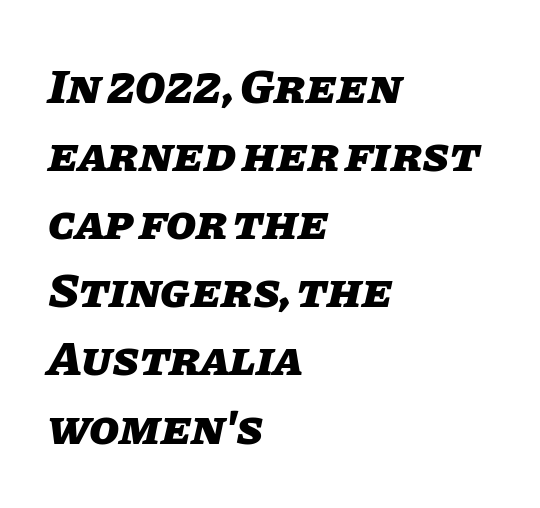
These words are printed bold, with thick strokes throughout. The lines are quadded left. A typesetter would call this leading conventional body-copy spacing. Anything drawn beneath the words? Only blank space.
